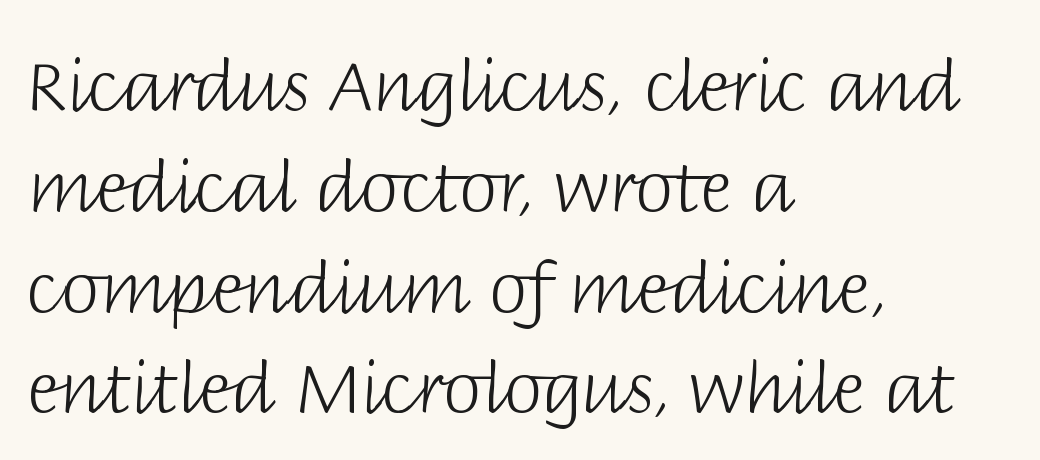
The image shows 70 px light sans-serif type, upright; set left-aligned, normal line spacing (1.44x), normal letter spacing, not underlined; low stroke contrast and a large x-height.
